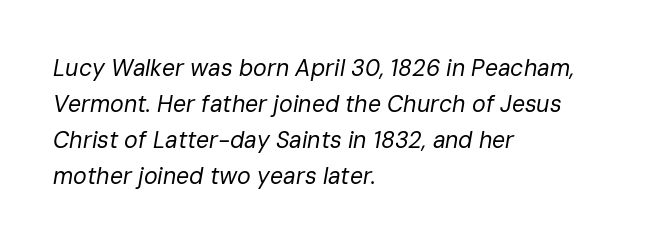
{"italic": "yes", "lean": "right", "slant_degrees": 10, "bold": "no", "underline": "no", "align": "left", "line_spacing": "normal", "line_spacing_ratio": 1.56, "letter_spacing": "normal", "letter_spacing_em": 0.0, "glyph_px": 23}
